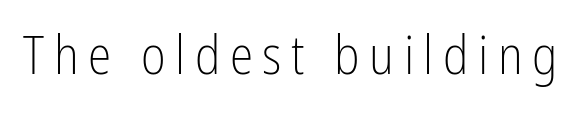
{"serif": "no", "italic": "no", "bold": "no", "weight": "light", "width": "condensed", "stroke_contrast": "low", "x_height": "medium", "monospaced": "no", "underline": "no", "glyph_px": 53}
